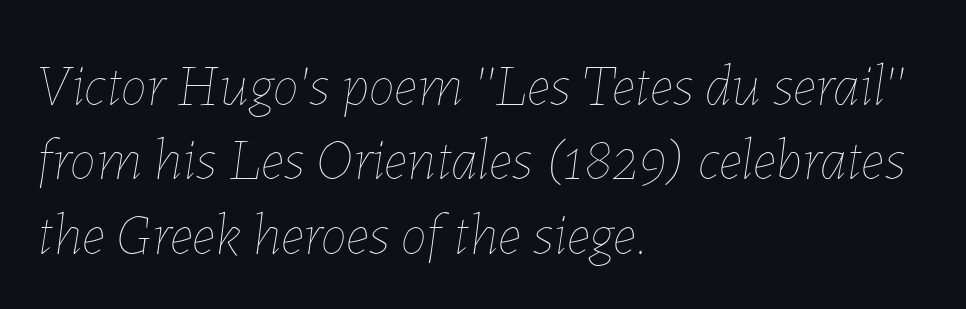
Q: Is the text bold? A: No.
Q: Is the text italic (slanted)? A: Yes, it leans right by about 7 degrees.
Q: Is the text underlined? A: No.
Q: How is the paragraph aligned? A: Left-aligned.
Q: Is the spacing between letters normal or unusually wide? A: Normal.
Q: Is the spacing between lines tight, normal or loose? A: Normal.
Q: Width (condensed, normal, or wide)? A: Normal.
Q: Stroke contrast? A: Low.
Q: x-height? A: Medium.
Q: Monospaced? A: No.
